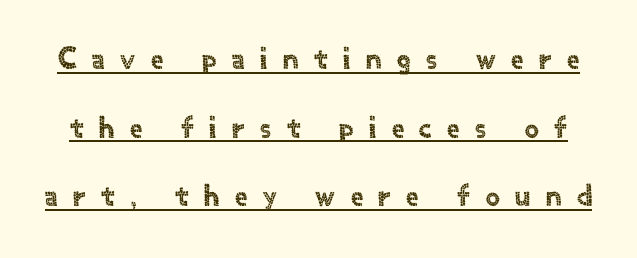
Is this a fixed-width face? No — the glyphs have proportional, varying widths. Each letter's strokes conclude bluntly, with no projecting serifs. Regarding leading, the lines here are spaced well apart. A typographer would call this underscored text.
